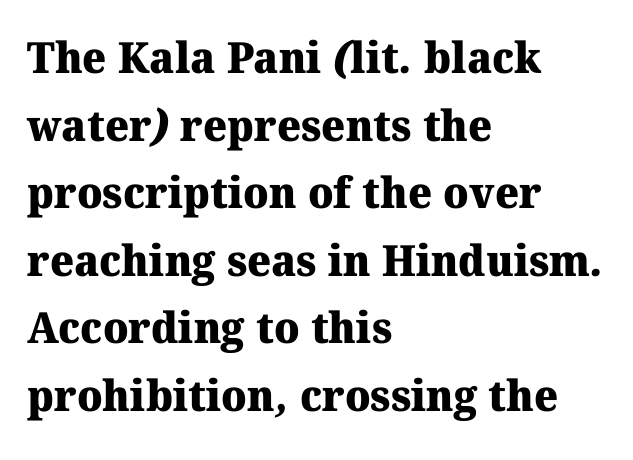
{"serif": "yes", "bold": "yes", "weight": "heavy", "width": "normal", "stroke_contrast": "medium", "x_height": "medium", "monospaced": "no", "underline": "no", "align": "left", "line_spacing": "normal", "line_spacing_ratio": 1.57, "letter_spacing": "normal", "letter_spacing_em": 0.0, "glyph_px": 43}
